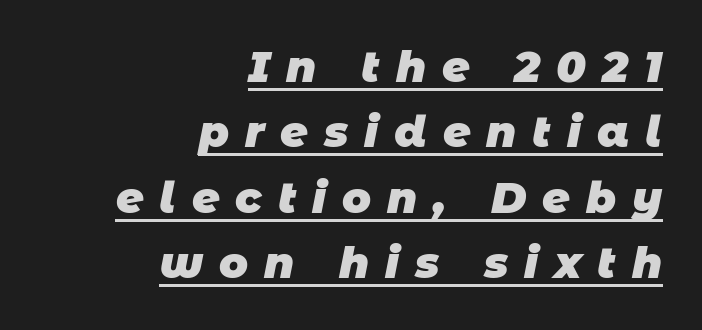
Unlike a traditional serif, this face leaves its strokes unadorned. Letter spacing: wide. Proportional: the letters do not fall into vertical columns. Caption: lettering with a line underneath. Visually the block forms a straight wall on the right and a jagged coastline on the left.
